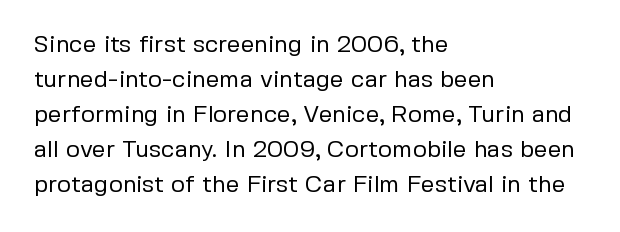
Q: Is the text bold? A: No.
Q: Is the text italic (slanted)? A: No, it is upright.
Q: Is the text underlined? A: No.
Q: How is the paragraph aligned? A: Left-aligned.
Q: Is the spacing between letters normal or unusually wide? A: Normal.
Q: Is the spacing between lines tight, normal or loose? A: Normal.
